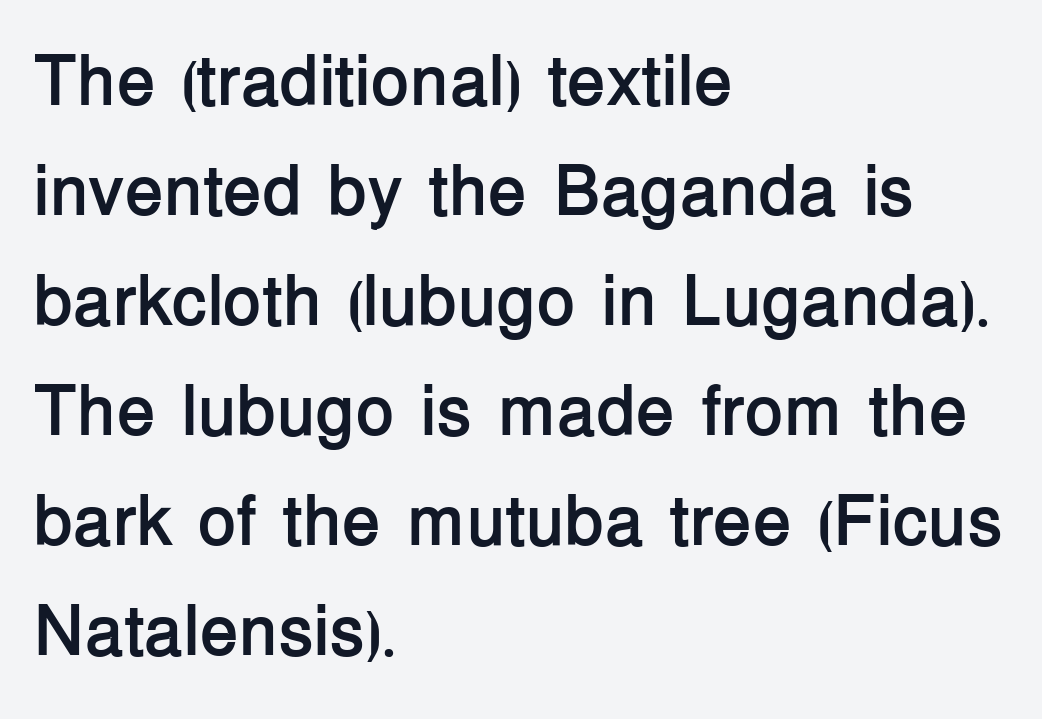
Q: Is the text bold? A: Yes.
Q: Is the text italic (slanted)? A: No, it is upright.
Q: Is the typeface a serif or a sans-serif typeface? A: Sans-serif.
Q: Is the text underlined? A: No.
Q: How is the paragraph aligned? A: Left-aligned.
Q: Is the spacing between letters normal or unusually wide? A: Normal.
Q: Is the spacing between lines tight, normal or loose? A: Normal.
Q: Width (condensed, normal, or wide)? A: Normal.
Q: Stroke contrast? A: Low.
Q: x-height? A: Medium.
Q: Monospaced? A: No.
